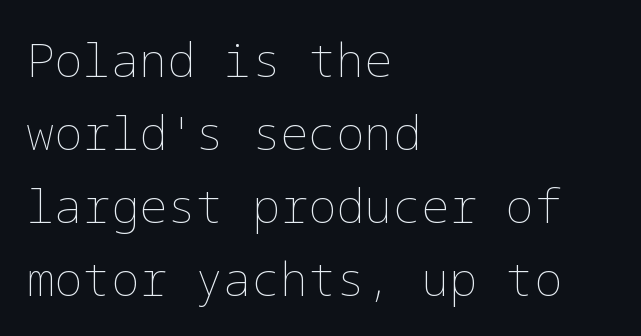
The image shows 47 px thin type, upright; set left-aligned, normal line spacing (1.55x), normal letter spacing, not underlined; low stroke contrast and a medium x-height.
